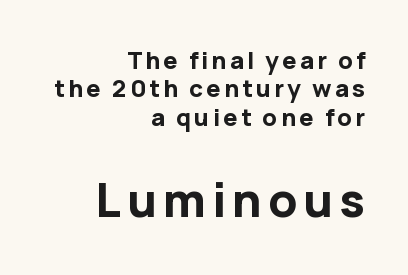
Q: Is the text bold? A: Yes.
Q: Is the text italic (slanted)? A: No, it is upright.
Q: Is the typeface a serif or a sans-serif typeface? A: Sans-serif.
Q: Is the text underlined? A: No.
Q: How is the paragraph aligned? A: Right-aligned.
Q: Which block of text is set in a larger size, the first (top) or the second (bottom)? A: The second (bottom) one.
Q: Width (condensed, normal, or wide)? A: Normal.
Q: Stroke contrast? A: Low.
Q: x-height? A: Medium.
Q: Monospaced? A: No.
